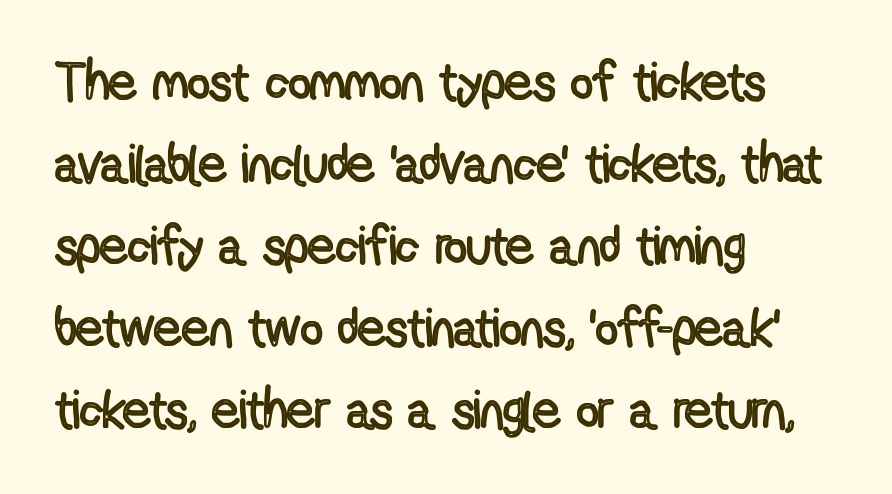
The image shows 54 px condensed type, upright; set left-aligned, normal line spacing (1.52x), normal letter spacing, not underlined; a medium x-height.
